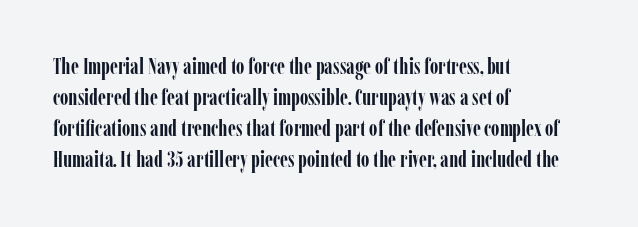
Q: Is the text bold? A: Yes.
Q: Is the text italic (slanted)? A: No, it is upright.
Q: Is the text underlined? A: No.
Q: How is the paragraph aligned? A: Left-aligned.
Q: Is the spacing between letters normal or unusually wide? A: Normal.
Q: Is the spacing between lines tight, normal or loose? A: Normal.
